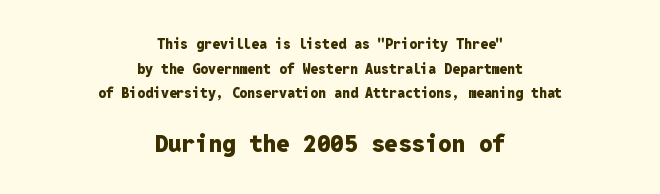
The image shows 24 px bold type, upright; set centered, line spacing 1.76x, normal letter spacing, not underlined; the second (bottom) block is 1.71x larger.
